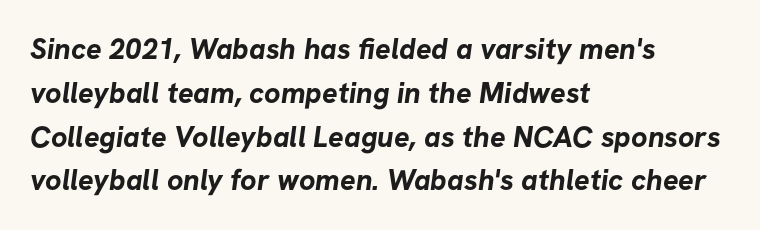
Type without underlining. In terms of leading, this rendering sits right in the middle. These lines are rendered in a variable-pitch font. Horizontal alignment here is leftward, the default for most running prose. Inter-character spacing is left at the font's built-in metrics.
